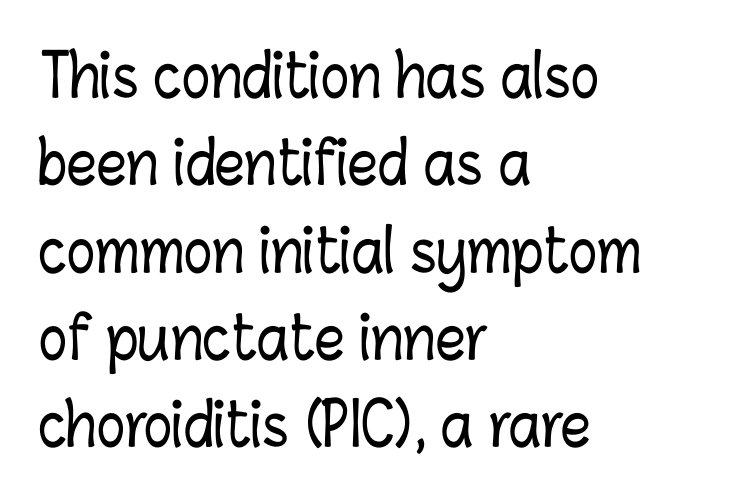
Q: Is the text italic (slanted)? A: No, it is upright.
Q: Is the text underlined? A: No.
Q: How is the paragraph aligned? A: Left-aligned.
Q: Is the spacing between letters normal or unusually wide? A: Normal.
Q: Is the spacing between lines tight, normal or loose? A: Normal.
Q: Width (condensed, normal, or wide)? A: Condensed.
Q: Stroke contrast? A: Low.
Q: x-height? A: Medium.
Q: Monospaced? A: No.
